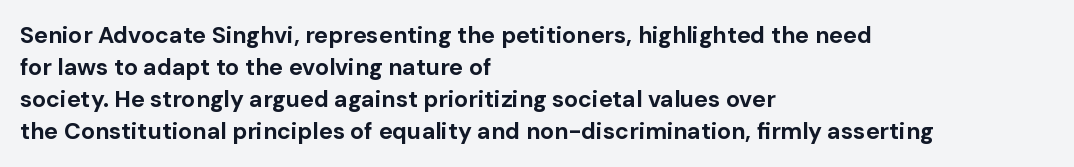
{"italic": "no", "bold": "yes", "underline": "no", "align": "left", "line_spacing": "normal", "line_spacing_ratio": 1.39, "letter_spacing": "normal", "letter_spacing_em": 0.0, "glyph_px": 23}
